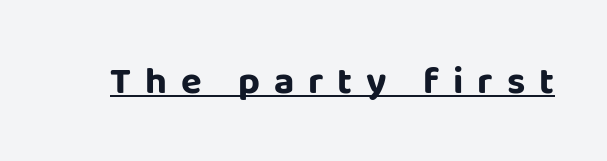
The image shows 38 px bold sans-serif type, upright; set unusually wide letter spacing (+0.37 em), underlined; low stroke contrast and a large x-height.
